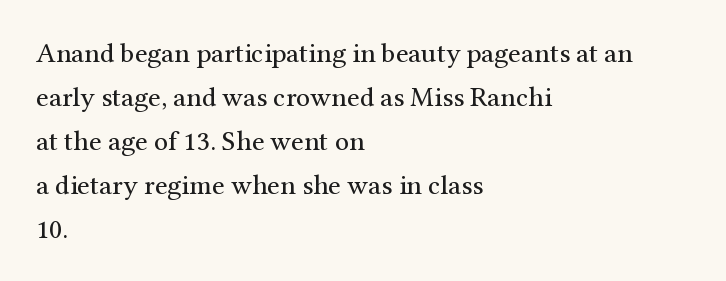
The image shows 28 px regular-weight serif type, upright; set left-aligned, normal line spacing (1.57x), normal letter spacing, not underlined; medium stroke contrast and a medium x-height.
